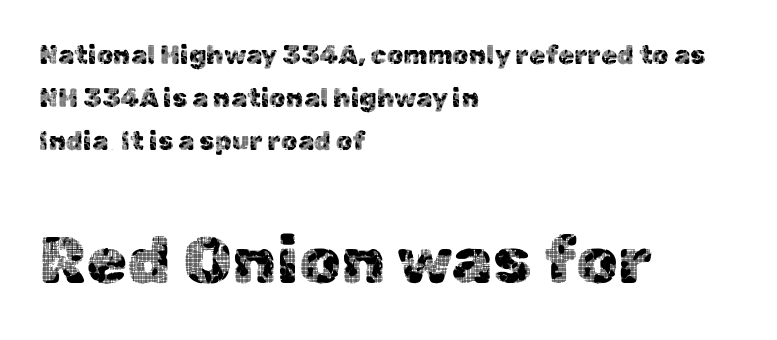
{"serif": "no", "italic": "no", "width": "normal", "x_height": "medium", "monospaced": "no", "underline": "no", "align": "left", "line_spacing": "normal", "line_spacing_ratio": 1.66, "letter_spacing": "normal", "letter_spacing_em": 0.0, "larger_block": "second", "size_ratio": 2.54, "glyph_px": 66}
